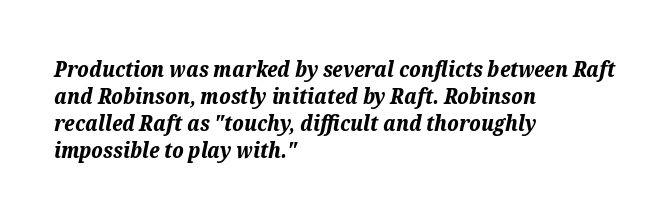
{"italic": "yes", "lean": "right", "slant_degrees": 12, "bold": "yes", "underline": "no", "align": "left", "line_spacing": "normal", "line_spacing_ratio": 1.28, "letter_spacing": "normal", "letter_spacing_em": 0.0, "glyph_px": 21}
